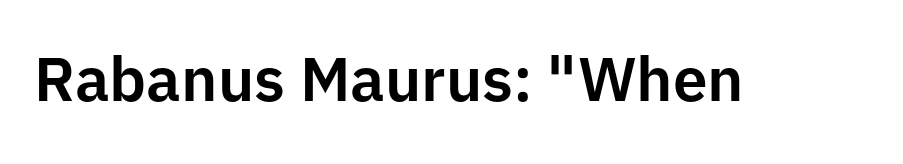
The image shows 62 px sans-serif type, upright; set normal letter spacing, not underlined; low stroke contrast and a medium x-height.
